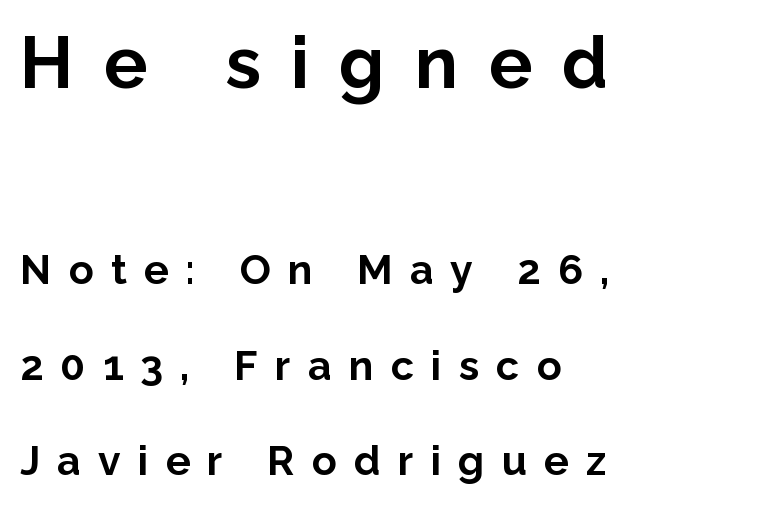
The image shows 72 px bold sans-serif type, upright; set left-aligned, loose line spacing (2.33x), unusually wide letter spacing (+0.42 em), not underlined; the first (top) block is 1.76x larger; low stroke contrast and a medium x-height.
